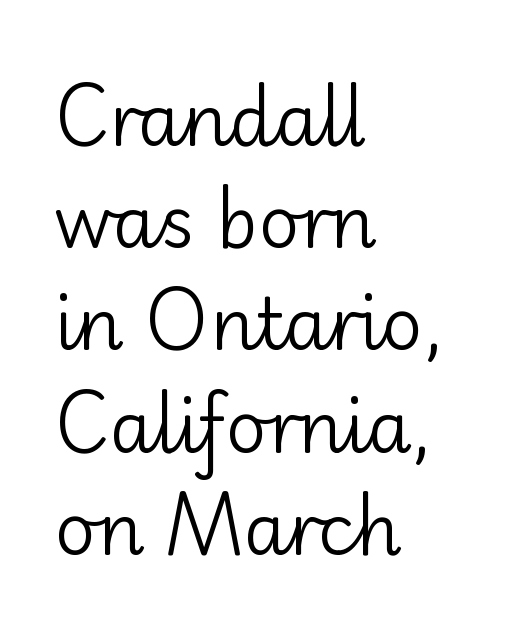
{"serif": "no", "italic": "no", "bold": "no", "weight": "regular", "width": "normal", "stroke_contrast": "low", "x_height": "small", "monospaced": "no", "underline": "no", "align": "left", "line_spacing": "normal", "line_spacing_ratio": 1.44, "letter_spacing": "normal", "letter_spacing_em": 0.0, "glyph_px": 71}
